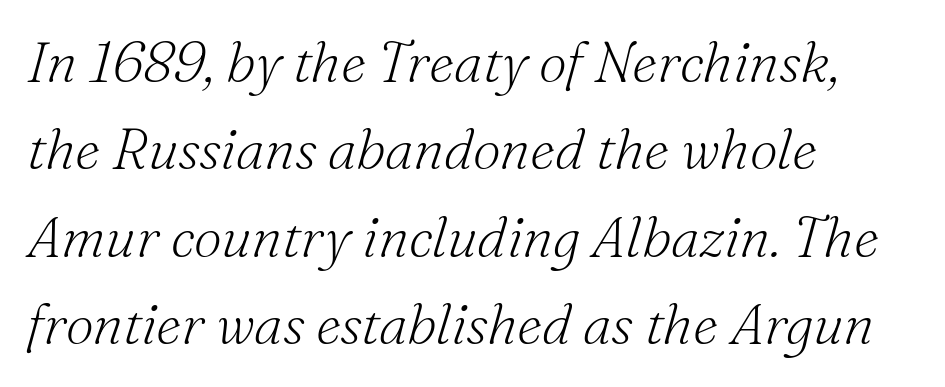
Looks like regular typesetting: each glyph gets only the width it needs. Font category for this specimen: serif. The rendering uses a moderate line-height, typical for paragraphs. Check the space under the baseline: it is left empty.
